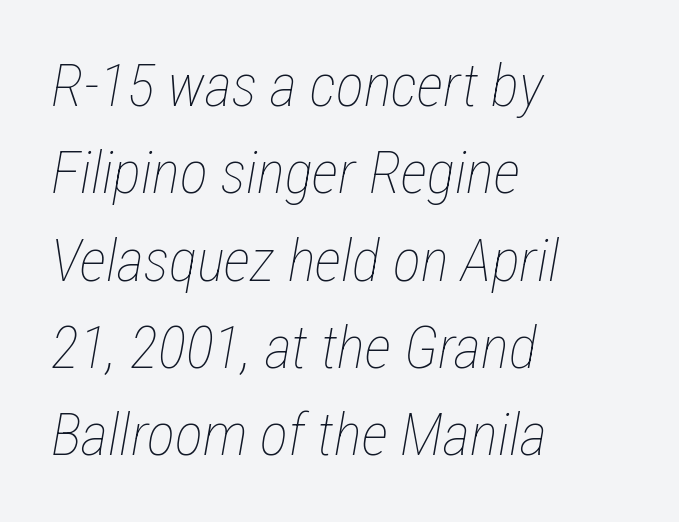
Q: Is the text bold? A: No.
Q: Is the text italic (slanted)? A: Yes, it leans right by about 12 degrees.
Q: Is the text underlined? A: No.
Q: How is the paragraph aligned? A: Left-aligned.
Q: Is the spacing between letters normal or unusually wide? A: Normal.
Q: Is the spacing between lines tight, normal or loose? A: Normal.
Q: Width (condensed, normal, or wide)? A: Condensed.
Q: Stroke contrast? A: Low.
Q: x-height? A: Medium.
Q: Monospaced? A: No.
